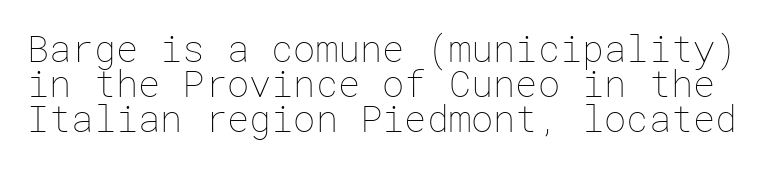
{"italic": "no", "bold": "no", "weight": "thin", "width": "normal", "stroke_contrast": "low", "x_height": "medium", "underline": "no", "line_spacing": "tight", "line_spacing_ratio": 0.95, "letter_spacing": "normal", "letter_spacing_em": 0.0, "glyph_px": 37}
